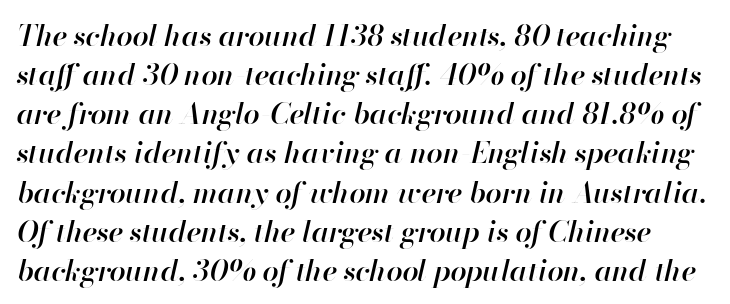
{"italic": "yes", "lean": "right", "slant_degrees": 13, "bold": "semi", "weight": "semibold", "width": "normal", "stroke_contrast": "high", "x_height": "small", "monospaced": "no", "underline": "no", "line_spacing": "normal", "line_spacing_ratio": 1.35, "letter_spacing": "normal", "letter_spacing_em": 0.0, "glyph_px": 29}
